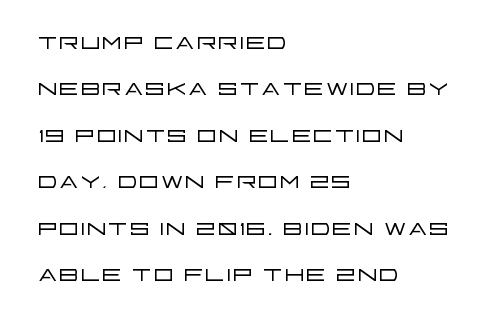
Q: Is the text bold? A: No.
Q: Is the text italic (slanted)? A: No, it is upright.
Q: Is the typeface a serif or a sans-serif typeface? A: Sans-serif.
Q: Is the text underlined? A: No.
Q: How is the paragraph aligned? A: Left-aligned.
Q: Is the spacing between letters normal or unusually wide? A: Normal.
Q: Is the spacing between lines tight, normal or loose? A: Normal.
Q: Width (condensed, normal, or wide)? A: Wide.
Q: Stroke contrast? A: Low.
Q: x-height? A: Large.
Q: Monospaced? A: No.
